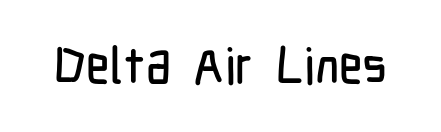
{"serif": "no", "italic": "no", "width": "condensed", "stroke_contrast": "low", "x_height": "medium", "monospaced": "no", "underline": "no", "letter_spacing": "normal", "letter_spacing_em": 0.0, "glyph_px": 50}
